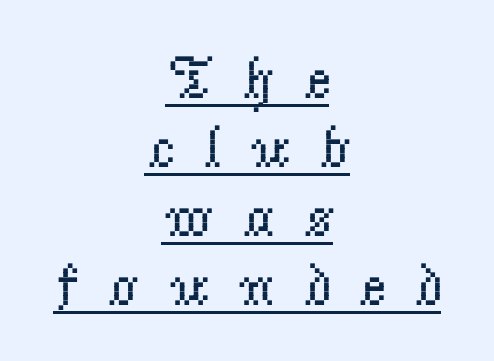
Words appear elongated and porous because spacing is wide. This block would grow much taller if given ordinary leading; it's compressed now. Honestly, the underline is the first thing you notice here. Notice how the passage keeps no hard edge, just a central spine. Check where the strokes stop: tiny serifs finish them off. The face looks like a standard text weight, possibly lighter.
